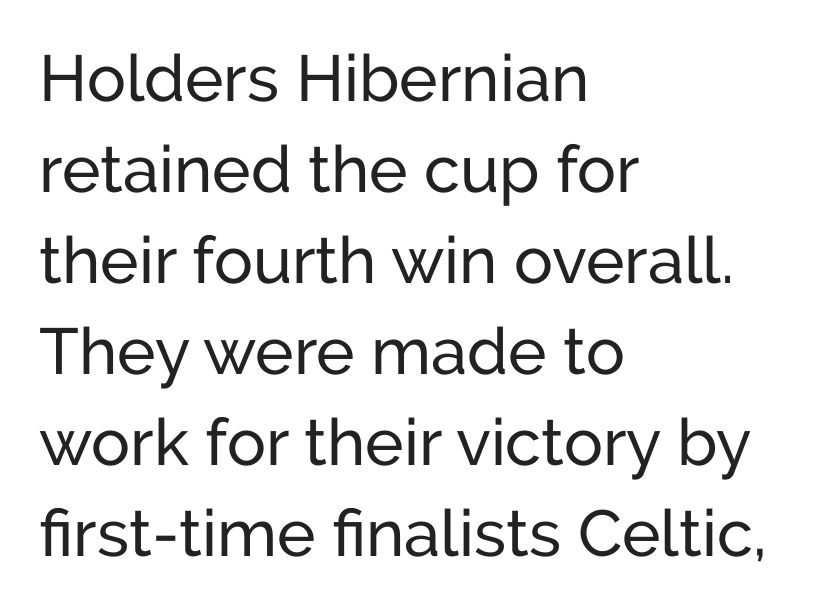
Q: Is the text italic (slanted)? A: No, it is upright.
Q: Is the typeface a serif or a sans-serif typeface? A: Sans-serif.
Q: Is the text underlined? A: No.
Q: How is the paragraph aligned? A: Left-aligned.
Q: Is the spacing between letters normal or unusually wide? A: Normal.
Q: Is the spacing between lines tight, normal or loose? A: Normal.
Q: Width (condensed, normal, or wide)? A: Normal.
Q: Stroke contrast? A: Low.
Q: x-height? A: Medium.
Q: Monospaced? A: No.
